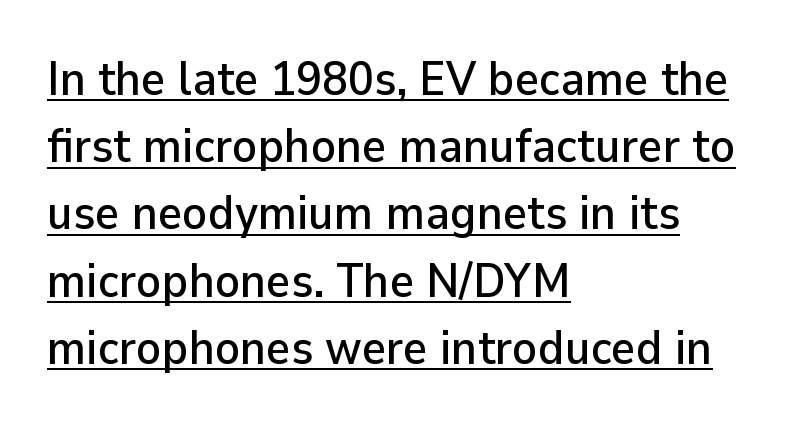
{"serif": "no", "italic": "no", "width": "normal", "stroke_contrast": "low", "x_height": "medium", "monospaced": "no", "underline": "yes", "align": "left", "line_spacing": "normal", "line_spacing_ratio": 1.43, "letter_spacing": "normal", "letter_spacing_em": 0.0, "glyph_px": 47}
